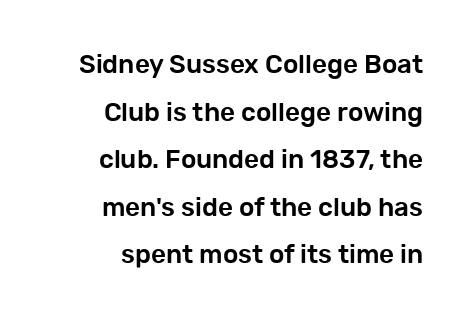
Q: Is the text italic (slanted)? A: No, it is upright.
Q: Is the text underlined? A: No.
Q: Is the spacing between letters normal or unusually wide? A: Normal.
